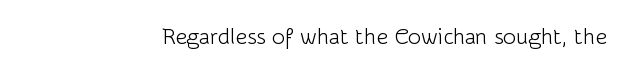
{"italic": "no", "bold": "no", "underline": "no", "letter_spacing": "normal", "letter_spacing_em": 0.0, "glyph_px": 22}
